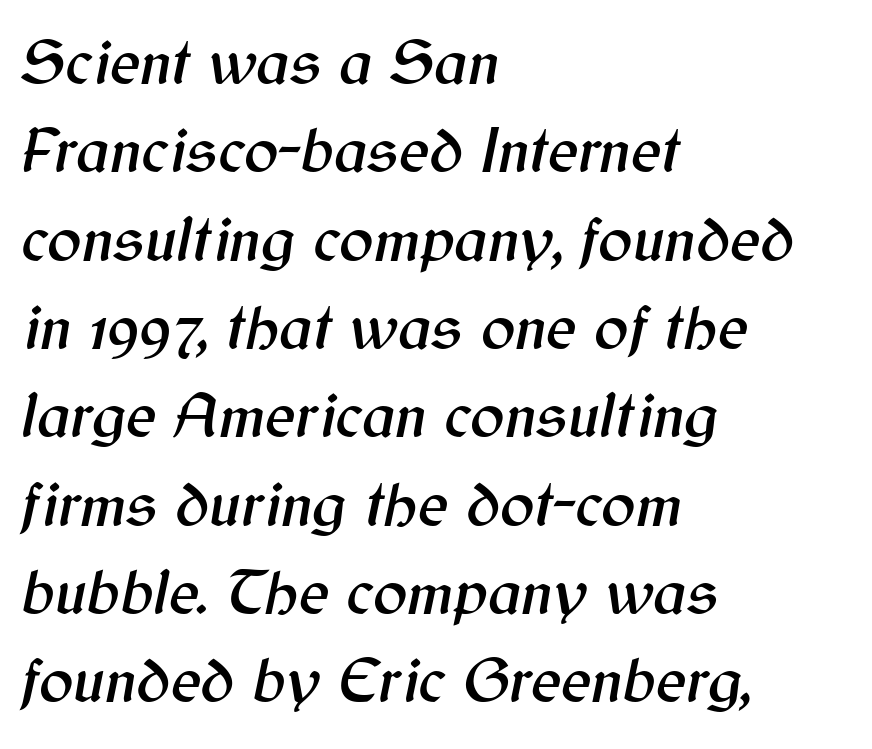
The image shows 64 px text type, italic (leaning right); set left-aligned, normal line spacing (1.38x), normal letter spacing, not underlined; medium stroke contrast and a medium x-height.
